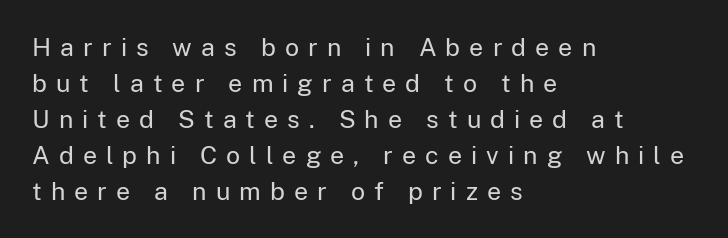
Nope, not italic — everything's standing straight. These lines have a slow, spaced-out rhythm from letter to letter. The rag falls on the right side of this text block. Whoever set this chose a conventional vertical rhythm.
